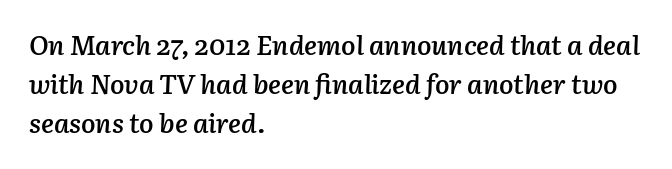
Q: Is the text bold? A: Semi-bold.
Q: Is the text italic (slanted)? A: Yes, it leans right by about 3 degrees.
Q: Is the text underlined? A: No.
Q: How is the paragraph aligned? A: Left-aligned.
Q: Is the spacing between letters normal or unusually wide? A: Normal.
Q: Is the spacing between lines tight, normal or loose? A: Normal.
